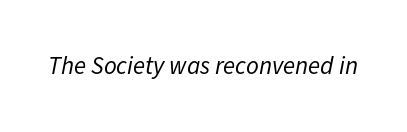
The image shows 25 px text type, italic (leaning right); set normal letter spacing, not underlined.
